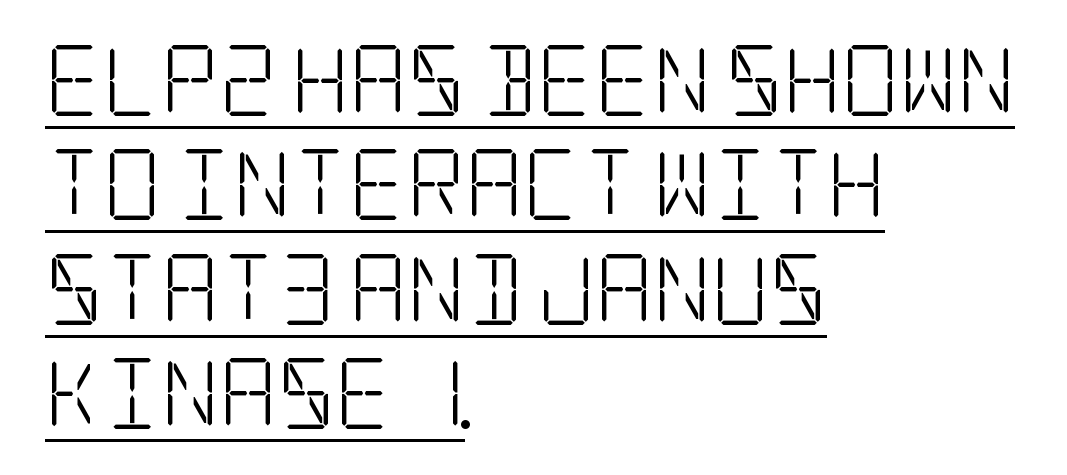
The image shows 71 px light, condensed serif type, upright; set left-aligned, normal line spacing (1.47x), normal letter spacing, underlined; low stroke contrast and a large x-height.
